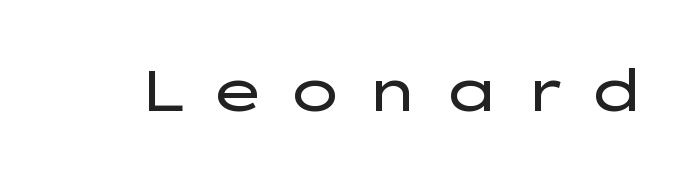
Each row of text sits above clean, open space. Varying glyph widths throughout — classic text-font behaviour. The lettering stays uniformly vertical, giving the passage a roman look. The font sits on the lighter half of the weight spectrum, regular included.
